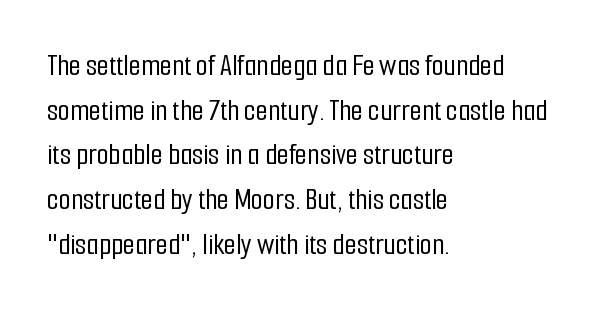
The image shows 31 px condensed sans-serif type, upright; set left-aligned, normal line spacing (1.44x), normal letter spacing, not underlined; low stroke contrast and a medium x-height.
